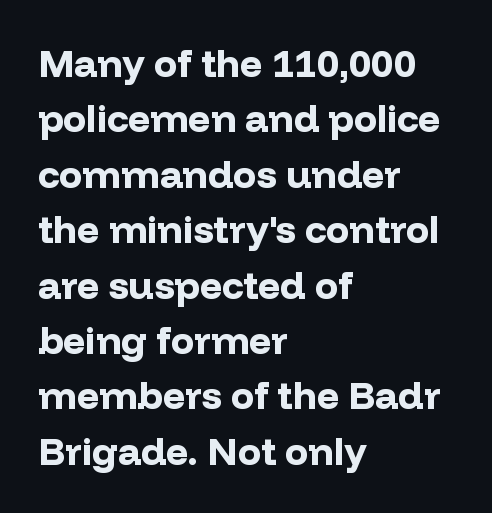
Is the type bold? Yes — the strokes are clearly thick and heavy. The rendering uses a moderate line-height, typical for paragraphs. The axis of the letterforms is exactly vertical. The area under the type is left untouched. A classic flush-left, rag-right setting is used for this passage.
